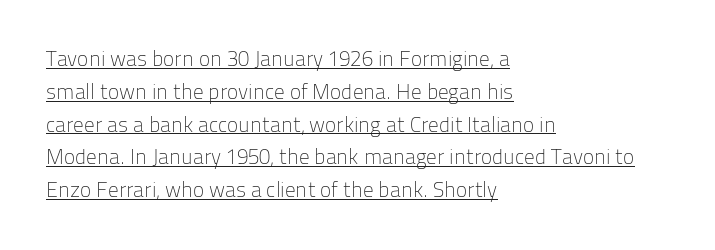
The image shows 21 px text type, upright; set left-aligned, normal line spacing (1.56x), normal letter spacing, underlined.
